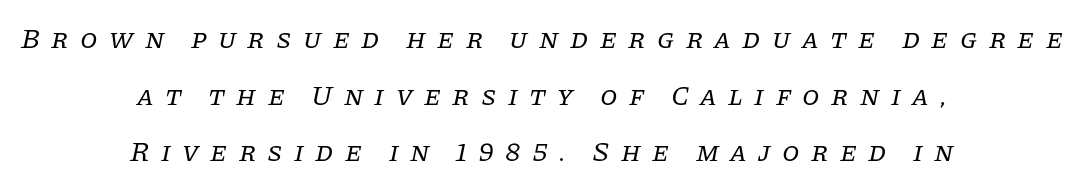
{"serif": "yes", "italic": "yes", "lean": "right", "slant_degrees": 11, "bold": "no", "weight": "regular", "width": "normal", "stroke_contrast": "low", "x_height": "large", "monospaced": "no", "underline": "no", "align": "center", "line_spacing": "loose", "line_spacing_ratio": 2.02, "letter_spacing": "wide", "letter_spacing_em": 0.4, "glyph_px": 28}
